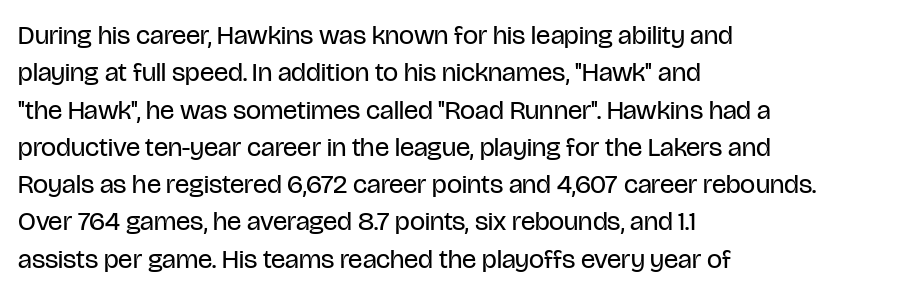
Q: Is the text bold? A: No.
Q: Is the text italic (slanted)? A: No, it is upright.
Q: Is the text underlined? A: No.
Q: How is the paragraph aligned? A: Left-aligned.
Q: Is the spacing between letters normal or unusually wide? A: Normal.
Q: Is the spacing between lines tight, normal or loose? A: Normal.
